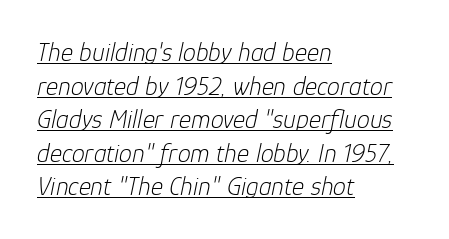
Q: Is the text bold? A: No.
Q: Is the text italic (slanted)? A: Yes, it leans right by about 12 degrees.
Q: Is the text underlined? A: Yes.
Q: How is the paragraph aligned? A: Left-aligned.
Q: Is the spacing between letters normal or unusually wide? A: Normal.
Q: Is the spacing between lines tight, normal or loose? A: Normal.
